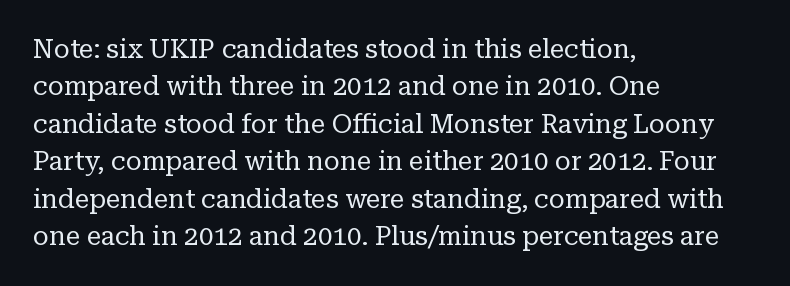
Q: Is the text bold? A: No.
Q: Is the text italic (slanted)? A: No, it is upright.
Q: Is the text underlined? A: No.
Q: How is the paragraph aligned? A: Left-aligned.
Q: Is the spacing between letters normal or unusually wide? A: Normal.
Q: Is the spacing between lines tight, normal or loose? A: Normal.
